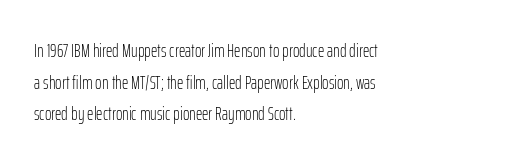
Q: Is the text bold? A: No.
Q: Is the text italic (slanted)? A: No, it is upright.
Q: Is the text underlined? A: No.
Q: How is the paragraph aligned? A: Left-aligned.
Q: Is the spacing between letters normal or unusually wide? A: Normal.
Q: Is the spacing between lines tight, normal or loose? A: Normal.
